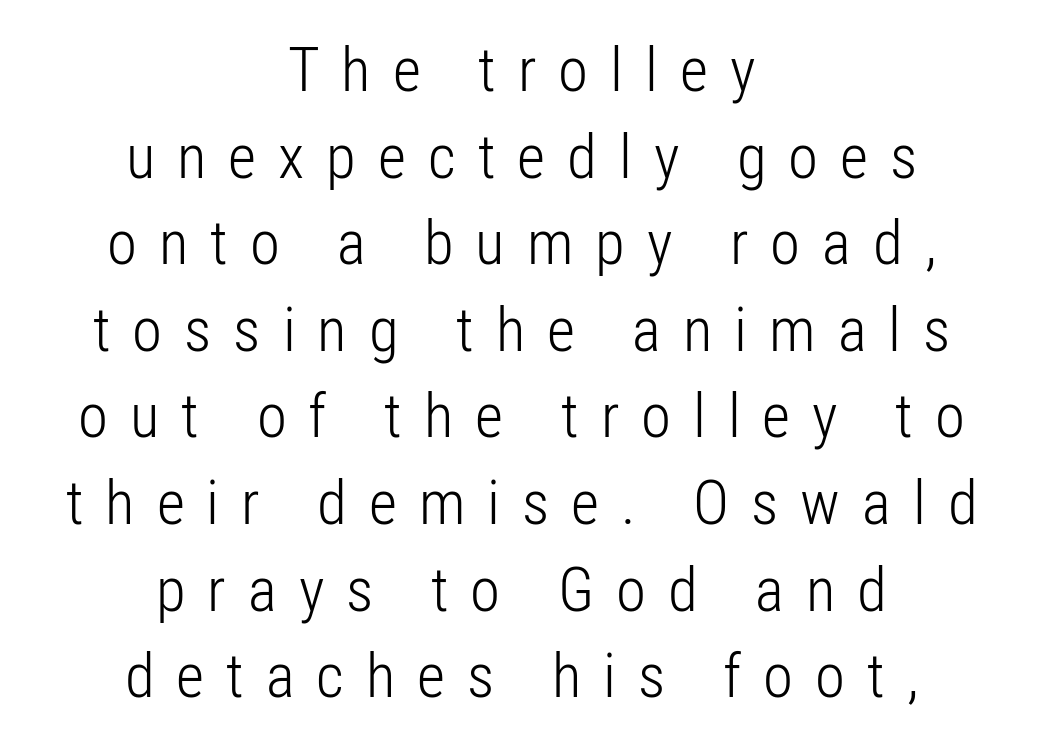
The image shows 61 px light, condensed sans-serif type, upright; set centered, normal line spacing (1.42x), unusually wide letter spacing (+0.36 em), not underlined; low stroke contrast and a medium x-height.
